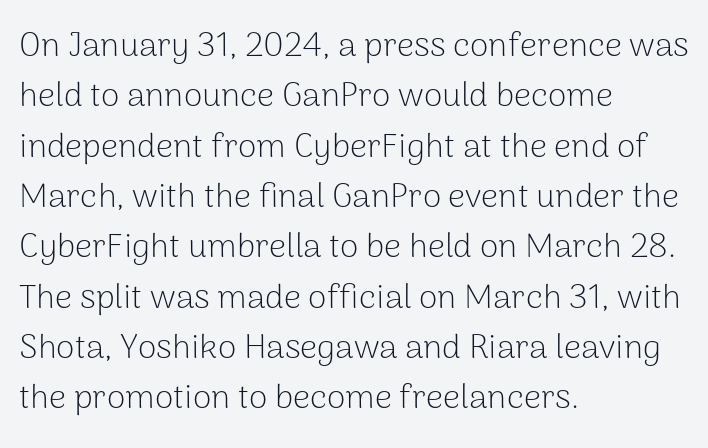
Q: Is the text bold? A: No.
Q: Is the text italic (slanted)? A: No, it is upright.
Q: Is the typeface a serif or a sans-serif typeface? A: Sans-serif.
Q: Is the text underlined? A: No.
Q: How is the paragraph aligned? A: Left-aligned.
Q: Is the spacing between letters normal or unusually wide? A: Normal.
Q: Is the spacing between lines tight, normal or loose? A: Normal.
Q: Width (condensed, normal, or wide)? A: Normal.
Q: Stroke contrast? A: Low.
Q: x-height? A: Medium.
Q: Monospaced? A: No.
